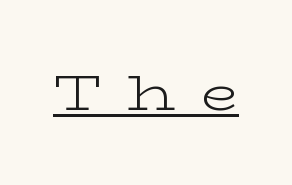
The glyphs are accompanied by a horizontal stroke just below them. The letters advance in unequal steps, a hallmark of proportional type. Typographically, this falls in the serif category. No extra ink here — the face is not bold.
